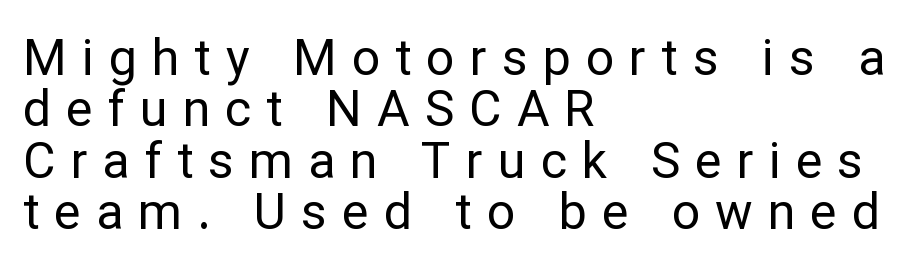
Short note: letters widely spaced. Does the leading feel generous? Not at all — it's pinched. Varying glyph widths throughout — classic text-font behaviour. Has an underline been added? It has not. These lines were composed using upright roman letters.
